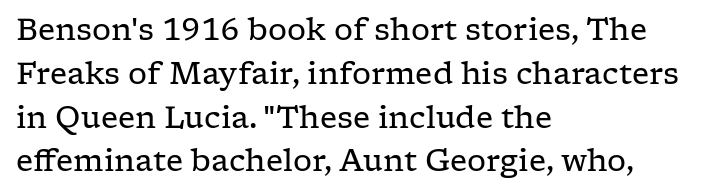
{"serif": "yes", "italic": "no", "bold": "no", "weight": "regular", "width": "wide", "stroke_contrast": "low", "x_height": "medium", "monospaced": "no", "underline": "no", "align": "left", "line_spacing": "normal", "line_spacing_ratio": 1.46, "letter_spacing": "normal", "letter_spacing_em": 0.0, "glyph_px": 30}
